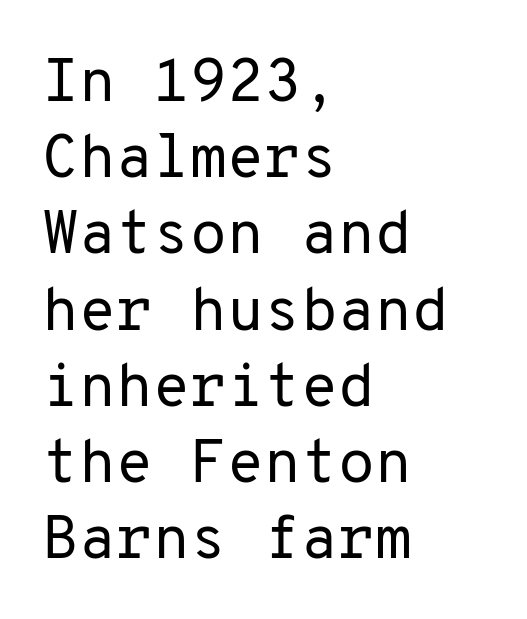
The image shows 60 px regular-weight sans-serif type, upright, monospaced; set left-aligned, normal line spacing (1.27x), normal letter spacing, not underlined; low stroke contrast and a medium x-height.
